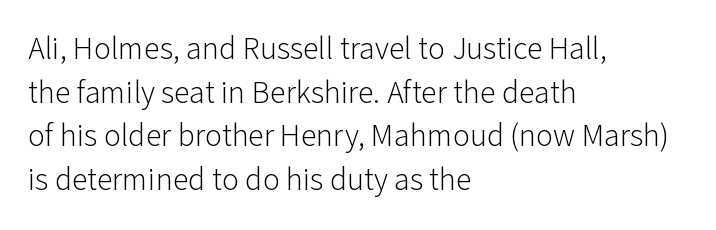
The image shows 32 px light sans-serif type, upright; set left-aligned, normal line spacing (1.36x), normal letter spacing, not underlined; low stroke contrast and a medium x-height.
